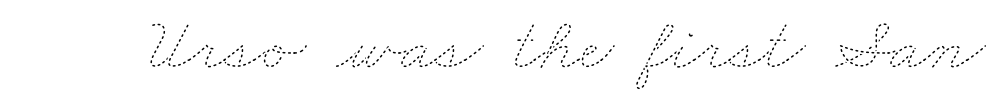
The image shows 76 px thin, wide type; set normal letter spacing, not underlined; low stroke contrast and a small x-height.
